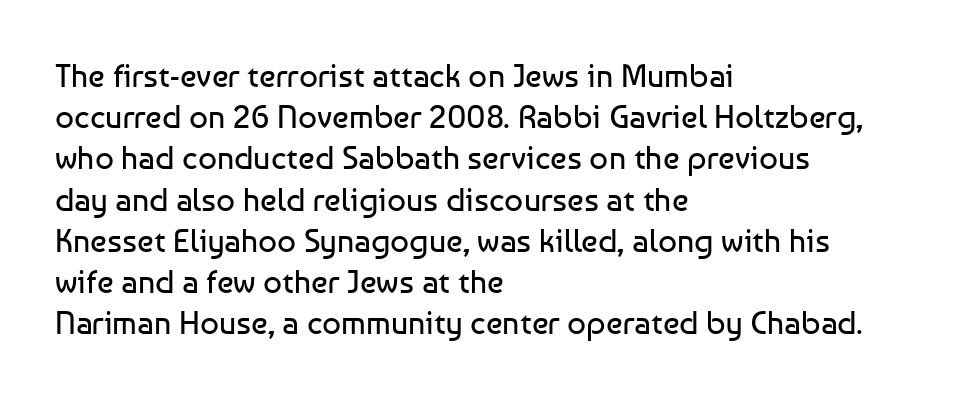
Q: Is the text bold? A: No.
Q: Is the text italic (slanted)? A: No, it is upright.
Q: Is the typeface a serif or a sans-serif typeface? A: Sans-serif.
Q: Is the text underlined? A: No.
Q: How is the paragraph aligned? A: Left-aligned.
Q: Is the spacing between letters normal or unusually wide? A: Normal.
Q: Is the spacing between lines tight, normal or loose? A: Normal.
Q: Width (condensed, normal, or wide)? A: Normal.
Q: Stroke contrast? A: Low.
Q: x-height? A: Medium.
Q: Monospaced? A: No.
